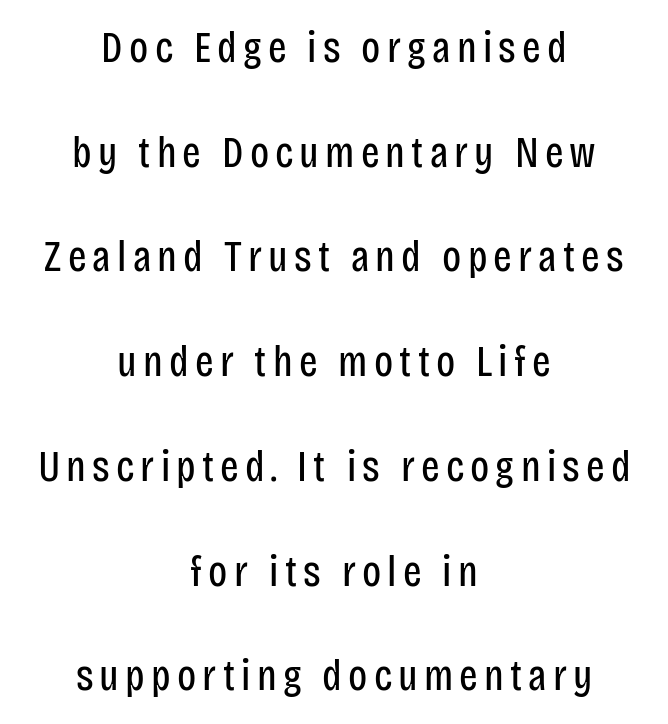
Q: Is the text bold? A: No.
Q: Is the text italic (slanted)? A: No, it is upright.
Q: Is the typeface a serif or a sans-serif typeface? A: Sans-serif.
Q: Is the text underlined? A: No.
Q: How is the paragraph aligned? A: Centered.
Q: Is the spacing between lines tight, normal or loose? A: Loose.
Q: Width (condensed, normal, or wide)? A: Condensed.
Q: Stroke contrast? A: Low.
Q: x-height? A: Large.
Q: Monospaced? A: No.
